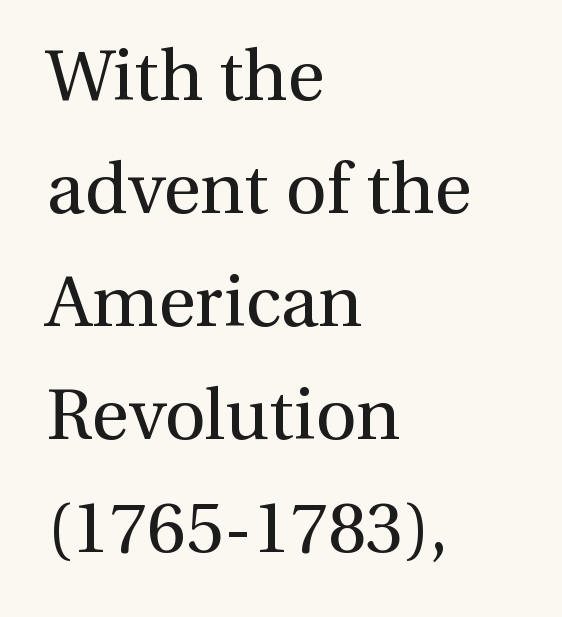
Q: Is the text bold? A: No.
Q: Is the text italic (slanted)? A: No, it is upright.
Q: Is the typeface a serif or a sans-serif typeface? A: Serif.
Q: Is the text underlined? A: No.
Q: How is the paragraph aligned? A: Left-aligned.
Q: Is the spacing between letters normal or unusually wide? A: Normal.
Q: Is the spacing between lines tight, normal or loose? A: Normal.
Q: Width (condensed, normal, or wide)? A: Normal.
Q: Stroke contrast? A: Medium.
Q: x-height? A: Medium.
Q: Monospaced? A: No.
